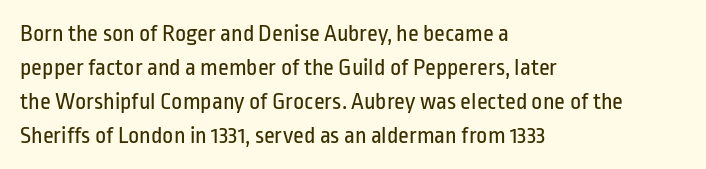
The image shows 24 px text type, upright; set left-aligned, normal line spacing (1.41x), normal letter spacing, not underlined.
